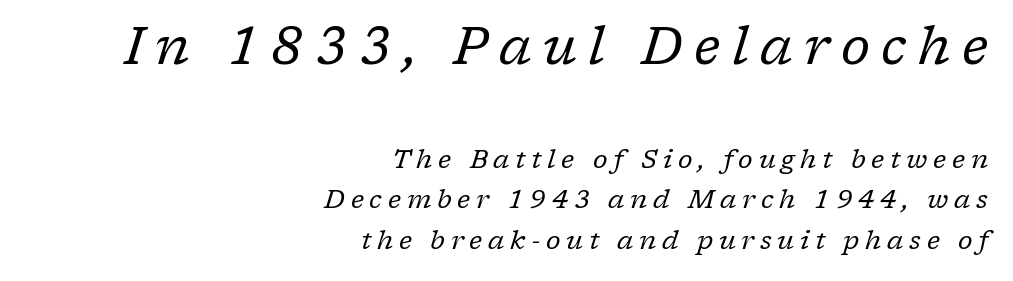
Q: Is the text bold? A: No.
Q: Is the text italic (slanted)? A: Yes, it leans right by about 17 degrees.
Q: Is the typeface a serif or a sans-serif typeface? A: Serif.
Q: Is the text underlined? A: No.
Q: How is the paragraph aligned? A: Right-aligned.
Q: Is the spacing between letters normal or unusually wide? A: Unusually wide.
Q: Is the spacing between lines tight, normal or loose? A: Normal.
Q: Which block of text is set in a larger size, the first (top) or the second (bottom)? A: The first (top) one.
Q: Width (condensed, normal, or wide)? A: Normal.
Q: Stroke contrast? A: Low.
Q: x-height? A: Medium.
Q: Monospaced? A: No.
